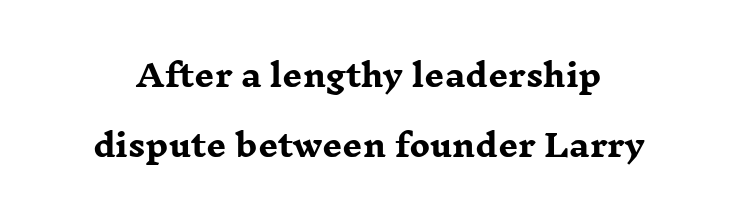
{"serif": "yes", "italic": "no", "bold": "yes", "weight": "heavy", "width": "wide", "stroke_contrast": "low", "x_height": "medium", "monospaced": "no", "underline": "no", "align": "center", "line_spacing": "loose", "line_spacing_ratio": 2.27, "letter_spacing": "normal", "letter_spacing_em": 0.0, "glyph_px": 31}
